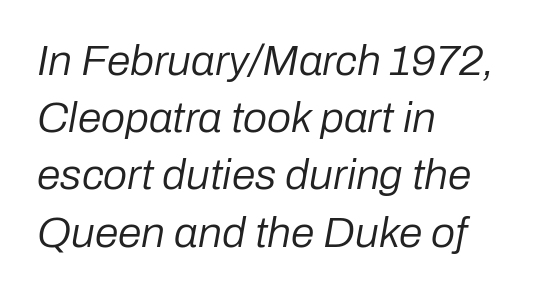
The image shows 43 px regular-weight type, italic (leaning right); set left-aligned, normal line spacing (1.33x), normal letter spacing, not underlined; low stroke contrast and a medium x-height.
